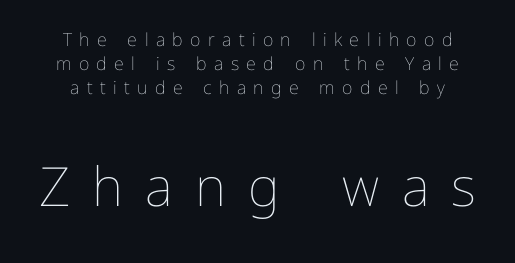
Q: Is the text bold? A: No.
Q: Is the text italic (slanted)? A: No, it is upright.
Q: Is the text underlined? A: No.
Q: How is the paragraph aligned? A: Centered.
Q: Is the spacing between letters normal or unusually wide? A: Unusually wide.
Q: Is the spacing between lines tight, normal or loose? A: Normal.
Q: Which block of text is set in a larger size, the first (top) or the second (bottom)? A: The second (bottom) one.
Q: Width (condensed, normal, or wide)? A: Normal.
Q: Stroke contrast? A: Low.
Q: x-height? A: Medium.
Q: Monospaced? A: No.
